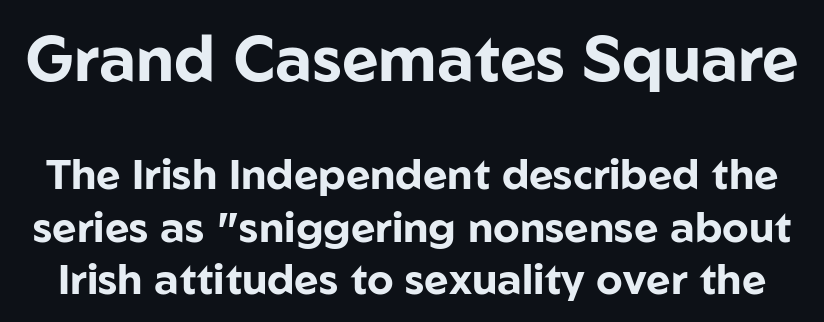
Q: Is the text bold? A: Yes.
Q: Is the text italic (slanted)? A: No, it is upright.
Q: Is the typeface a serif or a sans-serif typeface? A: Sans-serif.
Q: Is the text underlined? A: No.
Q: Is the spacing between letters normal or unusually wide? A: Normal.
Q: Is the spacing between lines tight, normal or loose? A: Normal.
Q: Which block of text is set in a larger size, the first (top) or the second (bottom)? A: The first (top) one.
Q: Width (condensed, normal, or wide)? A: Normal.
Q: Stroke contrast? A: Low.
Q: x-height? A: Medium.
Q: Monospaced? A: No.
